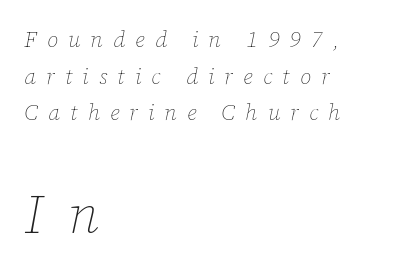
{"italic": "yes", "lean": "right", "slant_degrees": 12, "bold": "no", "weight": "thin", "width": "normal", "stroke_contrast": "low", "x_height": "medium", "monospaced": "no", "underline": "no", "align": "left", "line_spacing": "normal", "line_spacing_ratio": 1.67, "letter_spacing": "wide", "letter_spacing_em": 0.46, "larger_block": "second", "size_ratio": 2.45, "glyph_px": 54}
